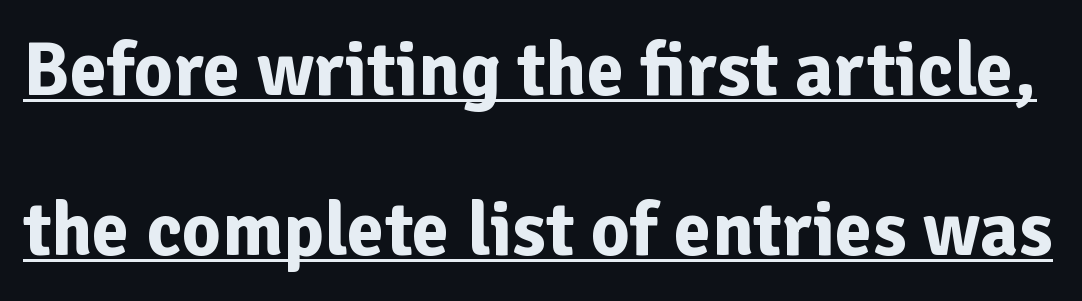
Q: Is the text bold? A: Yes.
Q: Is the text italic (slanted)? A: No, it is upright.
Q: Is the typeface a serif or a sans-serif typeface? A: Sans-serif.
Q: Is the text underlined? A: Yes.
Q: Is the spacing between letters normal or unusually wide? A: Normal.
Q: Is the spacing between lines tight, normal or loose? A: Loose.
Q: Width (condensed, normal, or wide)? A: Normal.
Q: Stroke contrast? A: Low.
Q: x-height? A: Medium.
Q: Monospaced? A: No.
